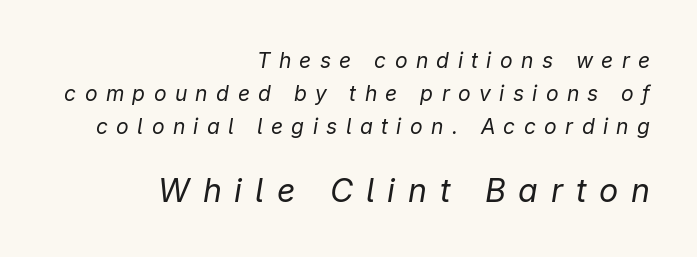
The image shows 32 px regular-weight type, italic (leaning right); set right-aligned, normal line spacing (1.56x), unusually wide letter spacing (+0.4 em), not underlined; the second (bottom) block is 1.52x larger; low stroke contrast and a medium x-height.
